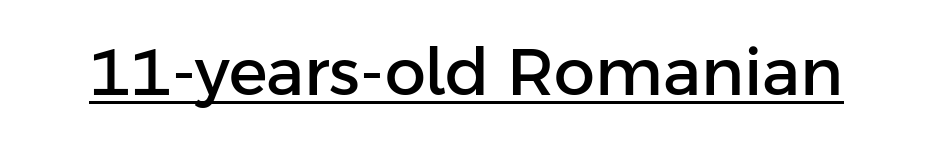
The image shows 65 px sans-serif type, upright; set normal letter spacing, underlined; low stroke contrast and a medium x-height.
